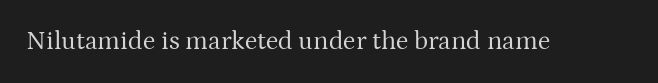
The image shows 26 px text type, upright; set normal letter spacing, not underlined.
